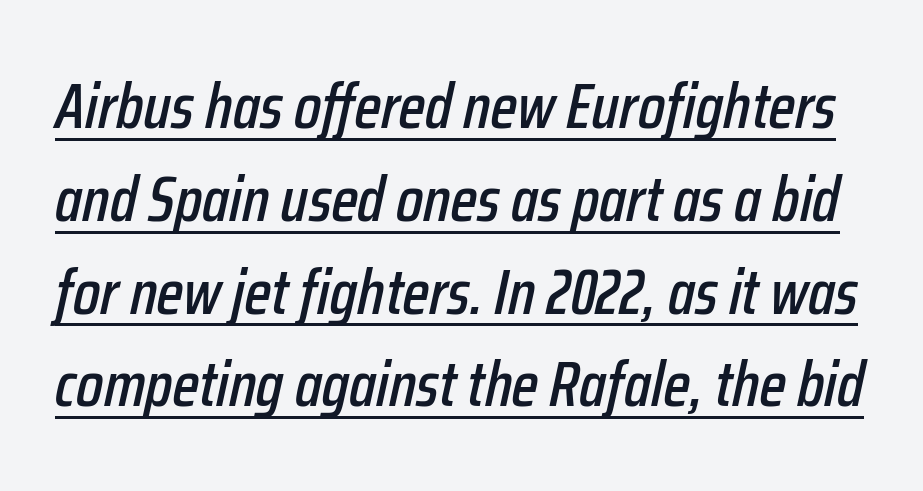
The leading is moderate, giving the passage an even texture. Emphasis is given by a line drawn under the lettering. Is this a fixed-width face? No — the glyphs have proportional, varying widths. The glyphs look as if they've been sheared to an angle. Students, note that the glyphs here touch the page at normal intervals.
